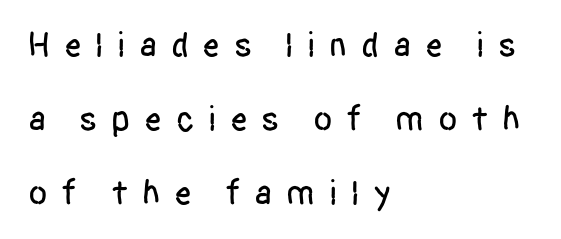
Q: Is the text italic (slanted)? A: No, it is upright.
Q: Is the typeface a serif or a sans-serif typeface? A: Sans-serif.
Q: Is the text underlined? A: No.
Q: How is the paragraph aligned? A: Left-aligned.
Q: Is the spacing between letters normal or unusually wide? A: Unusually wide.
Q: Is the spacing between lines tight, normal or loose? A: Loose.
Q: Width (condensed, normal, or wide)? A: Condensed.
Q: Stroke contrast? A: Low.
Q: x-height? A: Large.
Q: Monospaced? A: No.
